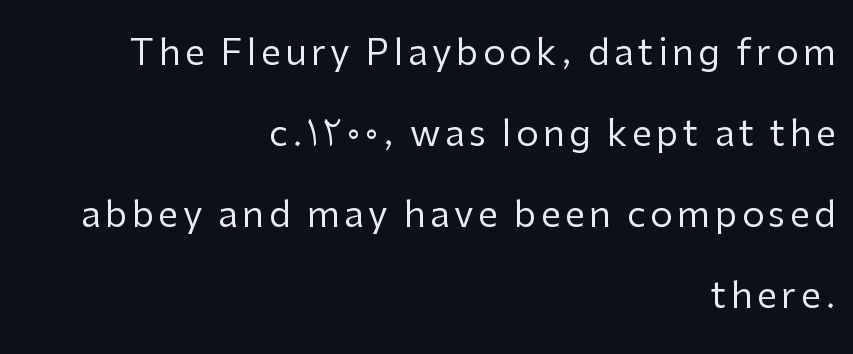
Regarding serifs, this sample does without them. The vertical gap from one line to the next is large. The area under the type is left untouched. Ordinary non-slanted type is in use.
